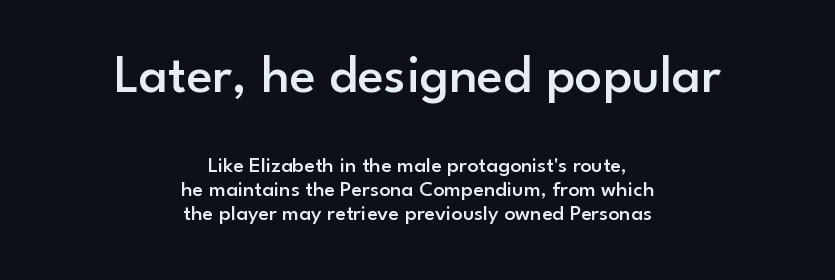
The image shows 54 px semibold sans-serif type, upright; set centered, tight line spacing (1.09x), normal letter spacing, not underlined; the first (top) block is 2.45x larger; low stroke contrast and a small x-height.
